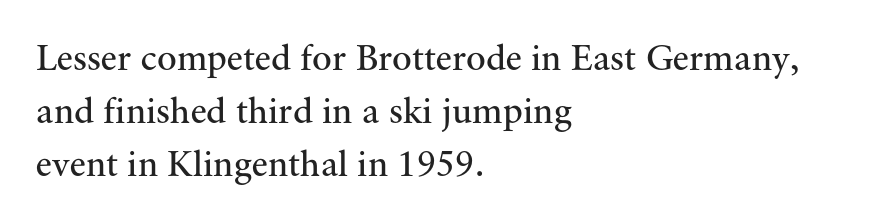
{"serif": "yes", "italic": "no", "bold": "no", "weight": "regular", "width": "normal", "stroke_contrast": "medium", "x_height": "small", "monospaced": "no", "underline": "no", "align": "left", "line_spacing": "normal", "line_spacing_ratio": 1.43, "letter_spacing": "normal", "letter_spacing_em": 0.0, "glyph_px": 37}
